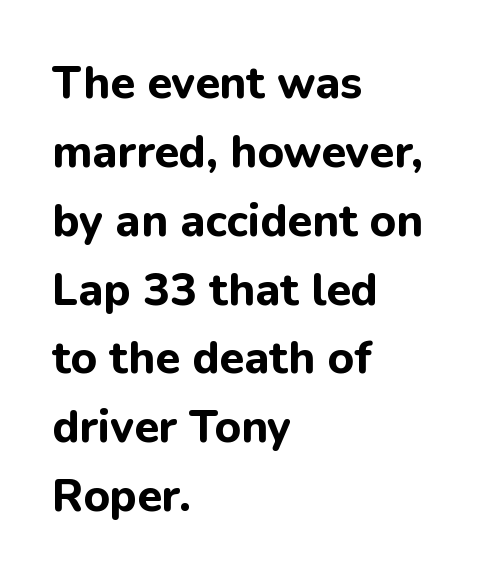
This sample uses plain, unmodified letter spacing. I'd describe the lettering as bold — thick and assertive. Examine the stroke ends and you'll find no serifs. Ascenders rise straight up at ninety degrees. One glance says typical: line gaps are just what's usual. Clear beneath every line of the passage.
